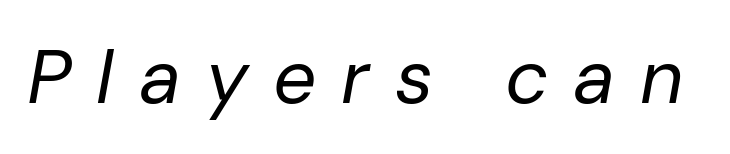
The image shows 76 px regular-weight type, italic (leaning right); set unusually wide letter spacing (+0.33 em), not underlined; low stroke contrast and a medium x-height.
